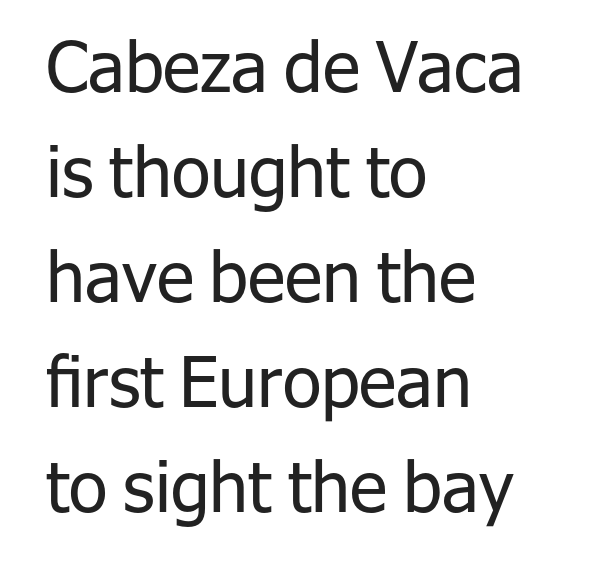
Q: Is the text bold? A: No.
Q: Is the text italic (slanted)? A: No, it is upright.
Q: Is the typeface a serif or a sans-serif typeface? A: Sans-serif.
Q: Is the text underlined? A: No.
Q: How is the paragraph aligned? A: Left-aligned.
Q: Is the spacing between letters normal or unusually wide? A: Normal.
Q: Is the spacing between lines tight, normal or loose? A: Normal.
Q: Width (condensed, normal, or wide)? A: Normal.
Q: Stroke contrast? A: Low.
Q: x-height? A: Medium.
Q: Monospaced? A: No.
